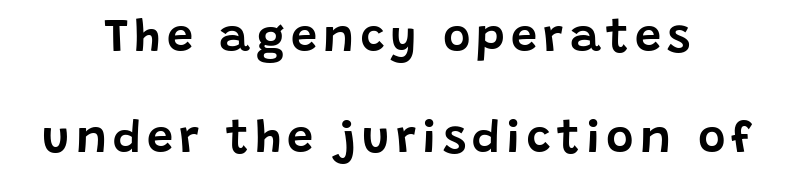
{"serif": "no", "italic": "no", "width": "normal", "stroke_contrast": "low", "x_height": "large", "monospaced": "no", "underline": "no", "align": "center", "line_spacing": "loose", "line_spacing_ratio": 2.15, "glyph_px": 47}
